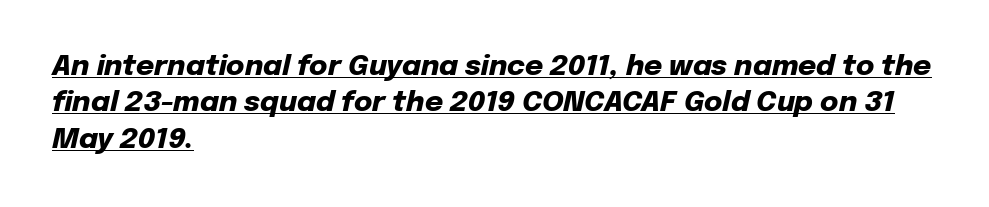
This sample is left-justified, so line endings fall wherever the words run out. You could not count columns in this text — the font is proportionally spaced. The specimen includes a rule beneath the text block's lines. A typesetter would call this zero additional tracking. Regular leading. Bold? Absolutely — the strokes are thick and heavy.
